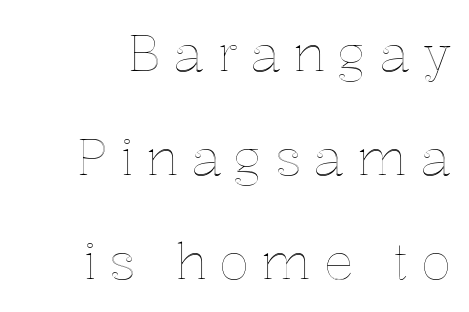
{"italic": "no", "width": "normal", "x_height": "medium", "monospaced": "no", "underline": "no", "line_spacing": "loose", "line_spacing_ratio": 2.08, "letter_spacing": "wide", "letter_spacing_em": 0.25, "glyph_px": 50}
